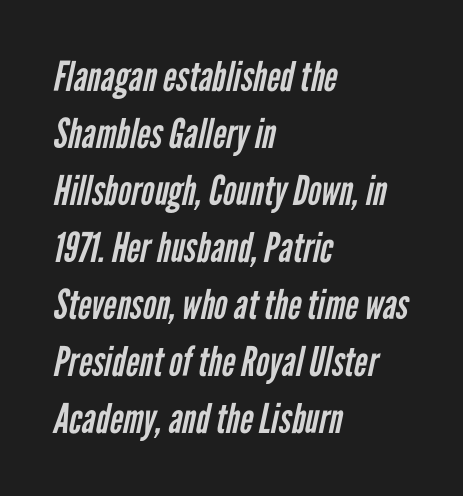
{"serif": "no", "bold": "no", "weight": "regular", "width": "condensed", "stroke_contrast": "low", "x_height": "medium", "monospaced": "no", "underline": "no", "align": "left", "line_spacing": "normal", "line_spacing_ratio": 1.39, "letter_spacing": "normal", "letter_spacing_em": 0.0, "glyph_px": 41}
